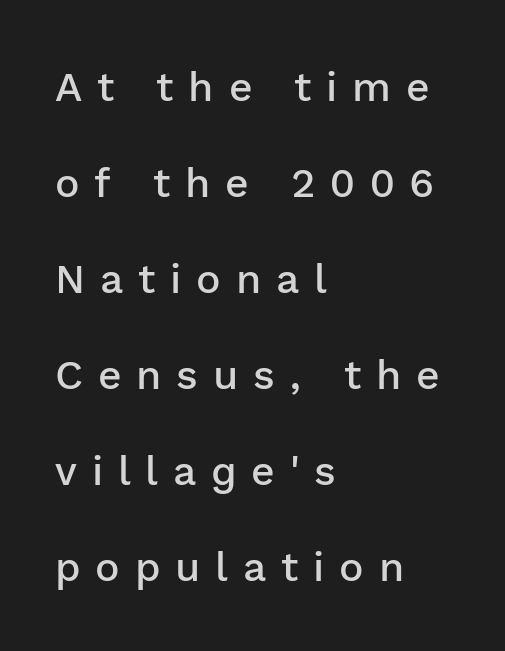
{"serif": "no", "italic": "no", "bold": "semi", "weight": "semibold", "width": "normal", "stroke_contrast": "low", "x_height": "medium", "monospaced": "no", "underline": "no", "align": "left", "line_spacing": "loose", "line_spacing_ratio": 2.34, "letter_spacing": "wide", "letter_spacing_em": 0.36, "glyph_px": 41}
